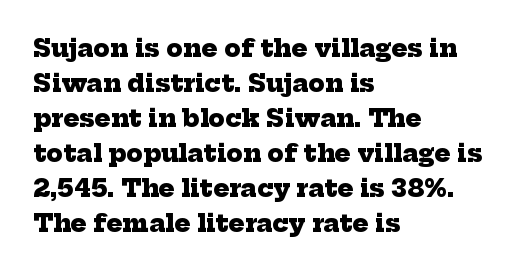
The image shows 24 px bold type; set left-aligned, normal line spacing (1.46x), normal letter spacing, not underlined.
